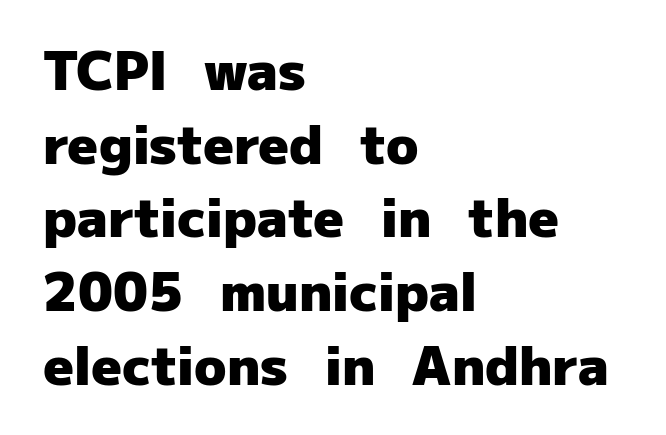
Q: Is the text bold? A: Yes.
Q: Is the text italic (slanted)? A: No, it is upright.
Q: Is the typeface a serif or a sans-serif typeface? A: Sans-serif.
Q: Is the text underlined? A: No.
Q: How is the paragraph aligned? A: Left-aligned.
Q: Is the spacing between letters normal or unusually wide? A: Normal.
Q: Is the spacing between lines tight, normal or loose? A: Normal.
Q: Width (condensed, normal, or wide)? A: Normal.
Q: Stroke contrast? A: Low.
Q: x-height? A: Medium.
Q: Monospaced? A: No.
